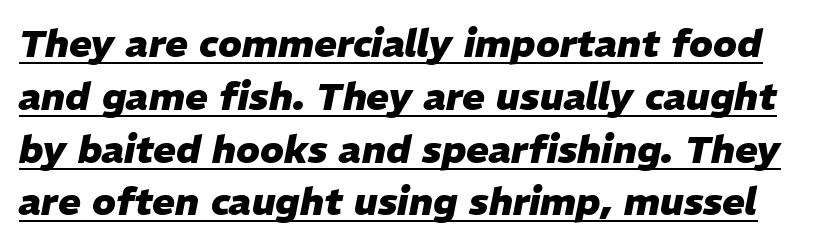
The face used here has a pronounced slope to its letters. Each word holds together tightly as a unit, with standard inter-letter gaps. Honestly, the row spacing looks completely unremarkable. The face used here is proportionally spaced, like ordinary book or web type.
